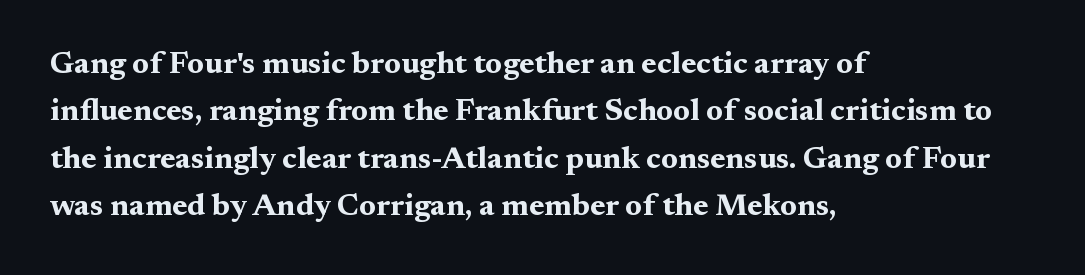
{"serif": "yes", "italic": "no", "bold": "yes", "weight": "bold", "width": "wide", "stroke_contrast": "medium", "x_height": "medium", "monospaced": "no", "underline": "no", "align": "left", "line_spacing": "normal", "line_spacing_ratio": 1.53, "letter_spacing": "normal", "letter_spacing_em": 0.0, "glyph_px": 31}
